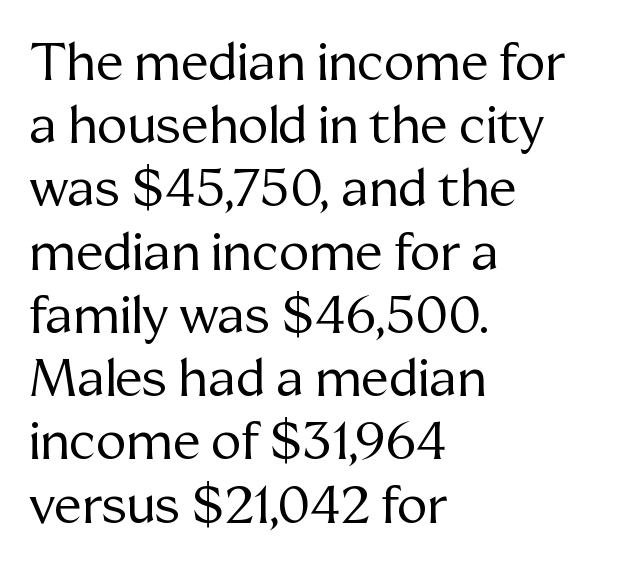
The passage shown is typed in a proportional face where columns would drift. This sample is left-justified, so line endings fall wherever the words run out. Look at the tracking — it's just the regular setting, nothing added. Plain, unruled lines of type. Tall strokes in this sample are plumb rather than angled.
